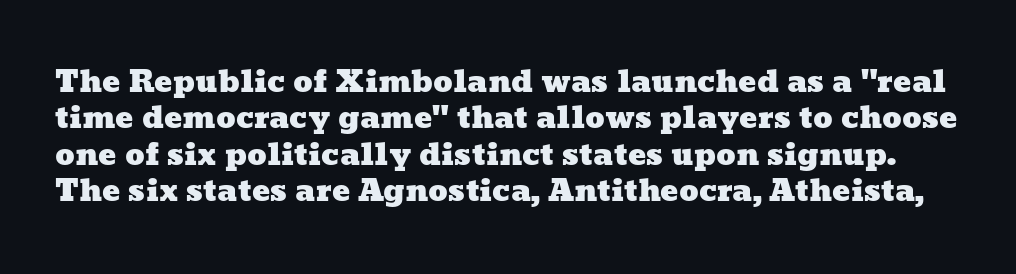
No extra tracking has been applied to these lines. These lines are rendered in a variable-pitch font. Clear beneath every line of the passage.
